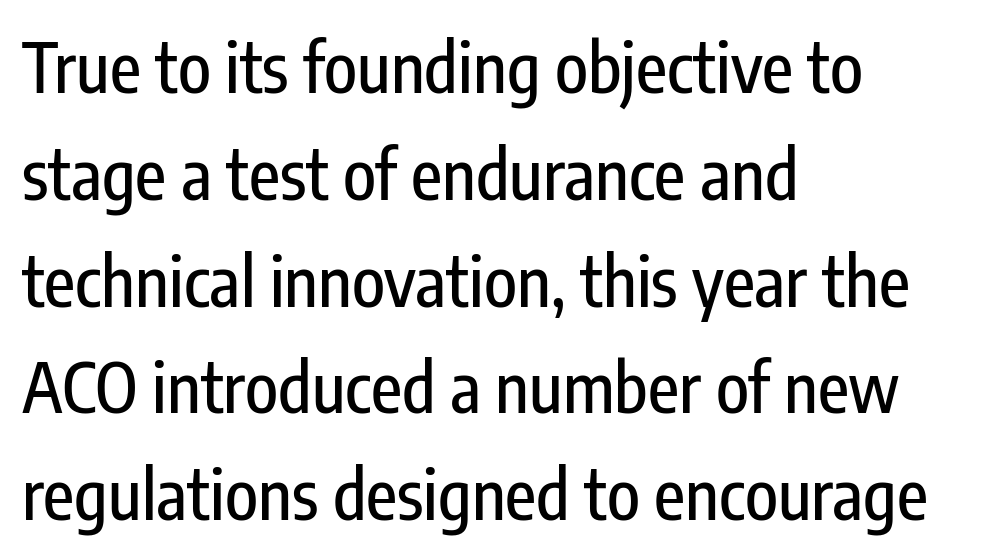
This sample has the flowing, uneven cadence of proportional lettering. Regarding leading, the lines here are spaced in the standard way. Upright lettering throughout. The passage shown has conventional tracking throughout.
